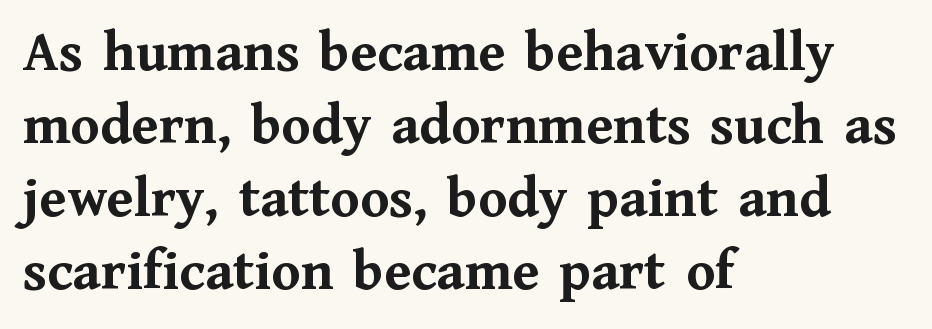
The image shows 59 px semibold serif type, upright; set left-aligned, line spacing 1.24x, normal letter spacing, not underlined; medium stroke contrast and a medium x-height.
